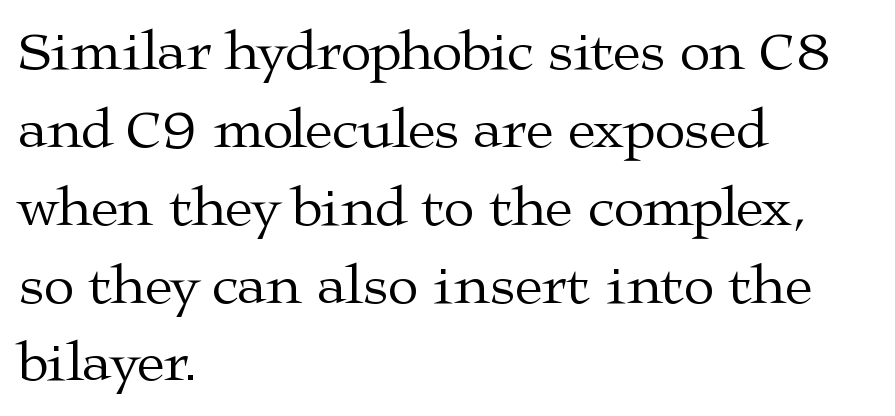
Q: Is the text bold? A: No.
Q: Is the text italic (slanted)? A: No, it is upright.
Q: Is the typeface a serif or a sans-serif typeface? A: Serif.
Q: Is the text underlined? A: No.
Q: How is the paragraph aligned? A: Left-aligned.
Q: Is the spacing between letters normal or unusually wide? A: Normal.
Q: Is the spacing between lines tight, normal or loose? A: Normal.
Q: Width (condensed, normal, or wide)? A: Wide.
Q: Stroke contrast? A: Medium.
Q: x-height? A: Medium.
Q: Monospaced? A: No.
